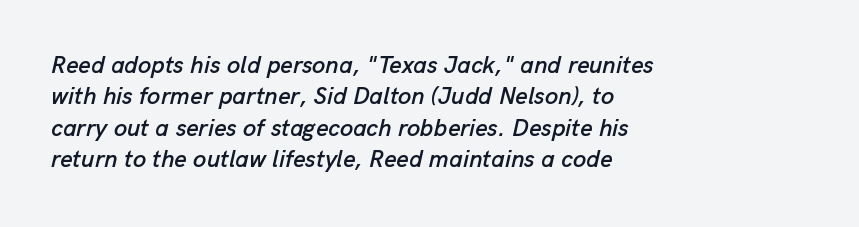
This sample uses an oblique cut, with every glyph tilted off the vertical. Plain, unruled lines of type. The compositor pushed each line to the left boundary. Words appear dense and cohesive because spacing is normal. This block has exactly the height ordinary leading produces.
